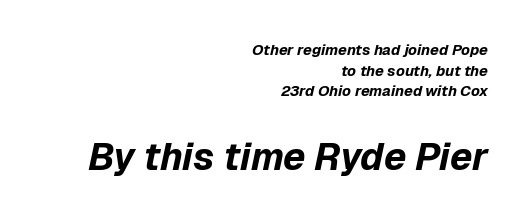
The image shows 38 px bold type, italic (leaning right); set right-aligned, normal line spacing (1.38x), normal letter spacing, not underlined; the second (bottom) block is 2.53x larger; low stroke contrast and a medium x-height.
